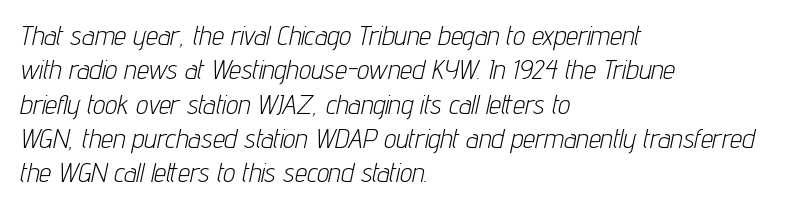
A clean baseline with only descenders dipping below it. The compositor pushed each line to the left boundary. If you drew a line through each stem, it would be angled. In terms of letterspacing, this is plain default setting.
